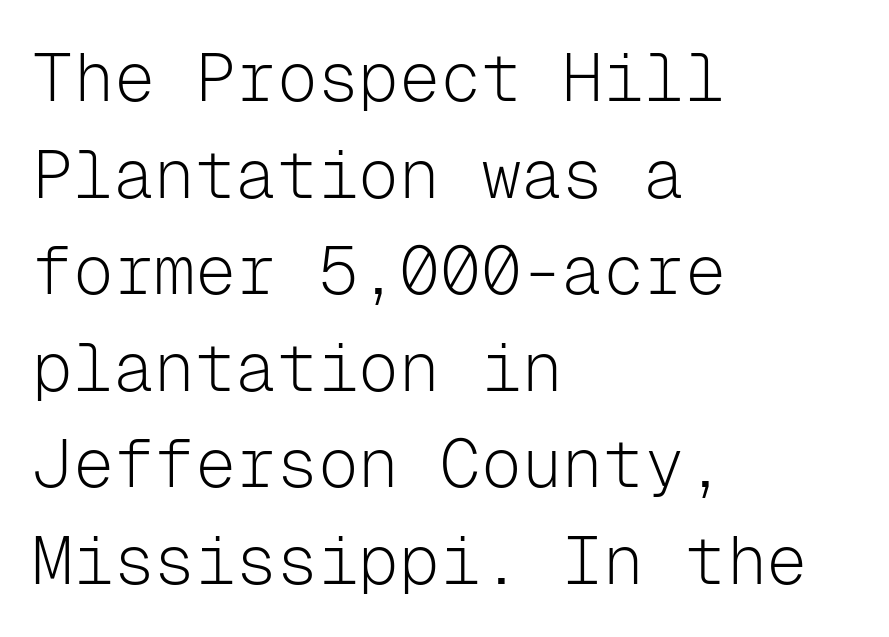
The face looks like a standard text weight, possibly lighter. The paragraph has a hard left edge and a soft right edge. Reading down the column, the eye jumps a familiar distance to each next line. The rendering shows plain stroke endings on the letterforms — a sans-serif design. Look at the tracking — it's just the regular setting, nothing added.
